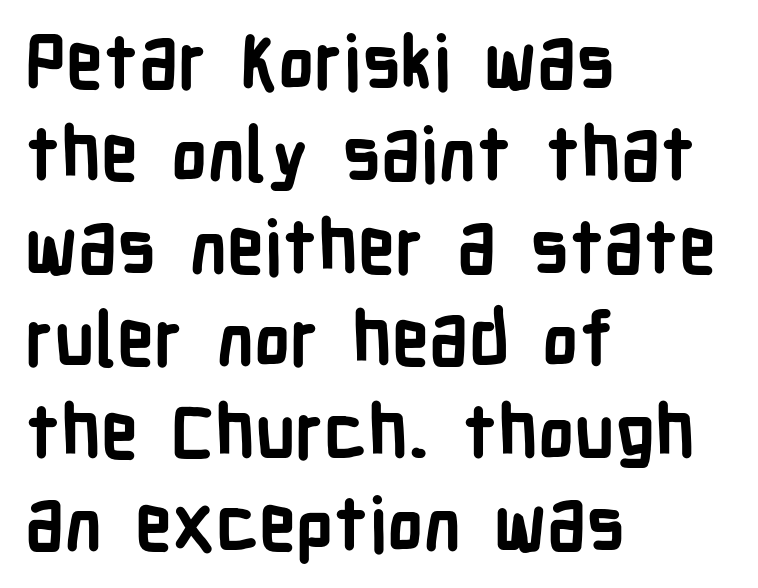
{"serif": "no", "italic": "no", "bold": "yes", "weight": "semibold", "width": "condensed", "stroke_contrast": "low", "x_height": "medium", "monospaced": "no", "underline": "no", "align": "left", "line_spacing": "normal", "line_spacing_ratio": 1.25, "letter_spacing": "normal", "letter_spacing_em": 0.0, "glyph_px": 74}
